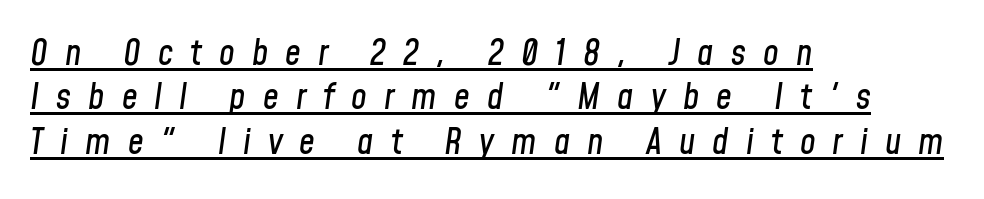
The image shows 35 px condensed type, italic (leaning right); set left-aligned, normal line spacing (1.27x), unusually wide letter spacing (+0.49 em), underlined; low stroke contrast and a medium x-height.
